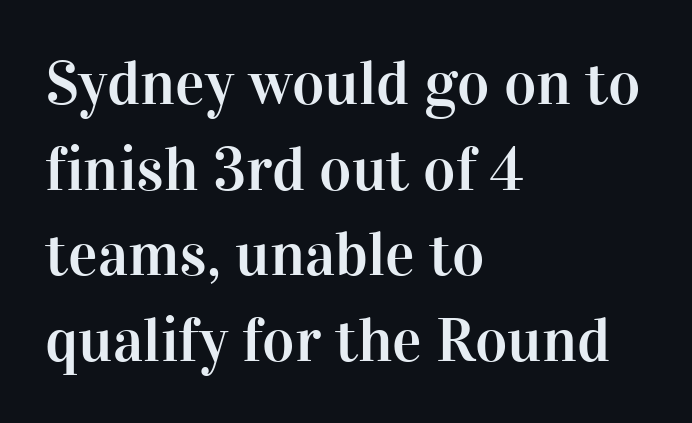
Q: Is the text italic (slanted)? A: No, it is upright.
Q: Is the typeface a serif or a sans-serif typeface? A: Serif.
Q: Is the text underlined? A: No.
Q: How is the paragraph aligned? A: Left-aligned.
Q: Is the spacing between letters normal or unusually wide? A: Normal.
Q: Is the spacing between lines tight, normal or loose? A: Normal.
Q: Width (condensed, normal, or wide)? A: Normal.
Q: Stroke contrast? A: High.
Q: x-height? A: Medium.
Q: Monospaced? A: No.
